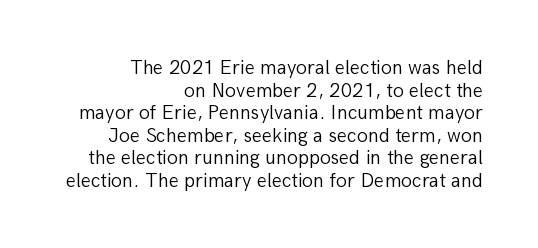
Stems and bowls with no extra thickness — not bold. This rendering uses right alignment, leaving the left contour irregular. Honestly, the rows look squashed on top of each other. Words appear dense and cohesive because spacing is normal.
